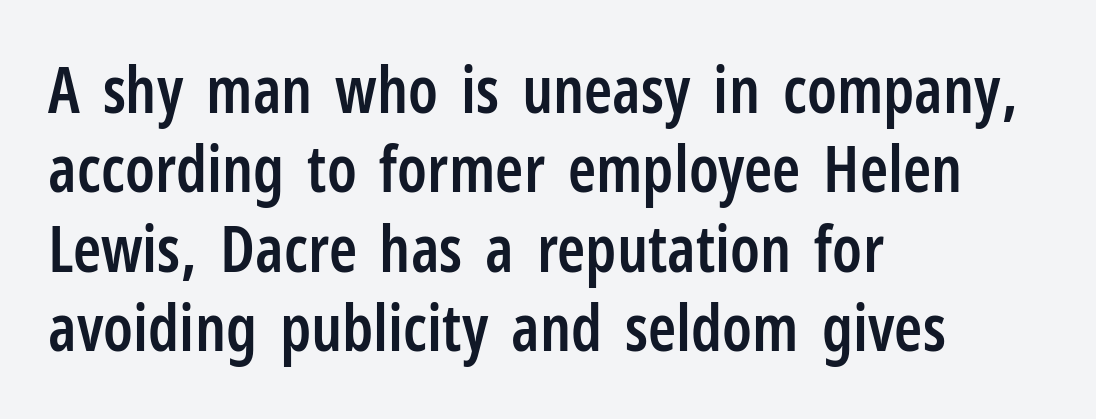
The image shows 64 px semibold, condensed sans-serif type, upright; set left-aligned, line spacing 1.24x, normal letter spacing, not underlined; low stroke contrast and a medium x-height.
